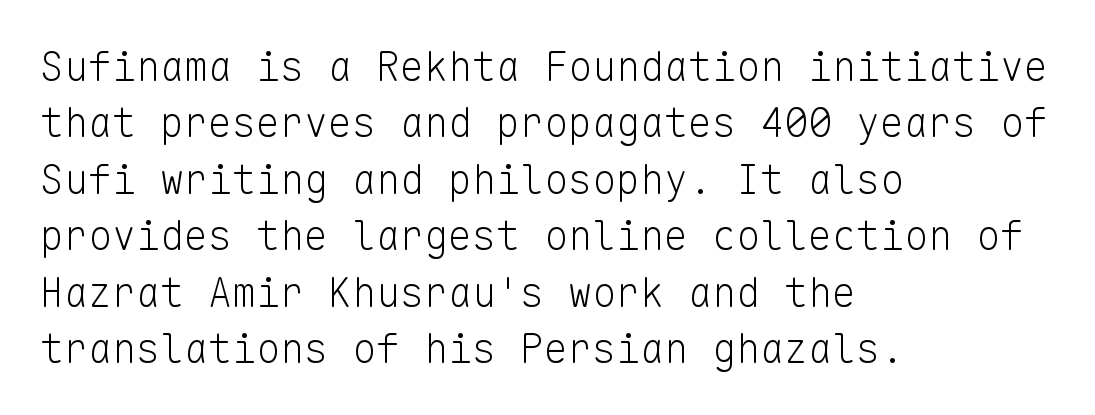
{"serif": "no", "italic": "no", "bold": "no", "weight": "light", "width": "normal", "stroke_contrast": "low", "x_height": "medium", "monospaced": "yes", "underline": "no", "align": "left", "line_spacing": "normal", "line_spacing_ratio": 1.41, "letter_spacing": "normal", "letter_spacing_em": 0.0, "glyph_px": 40}
